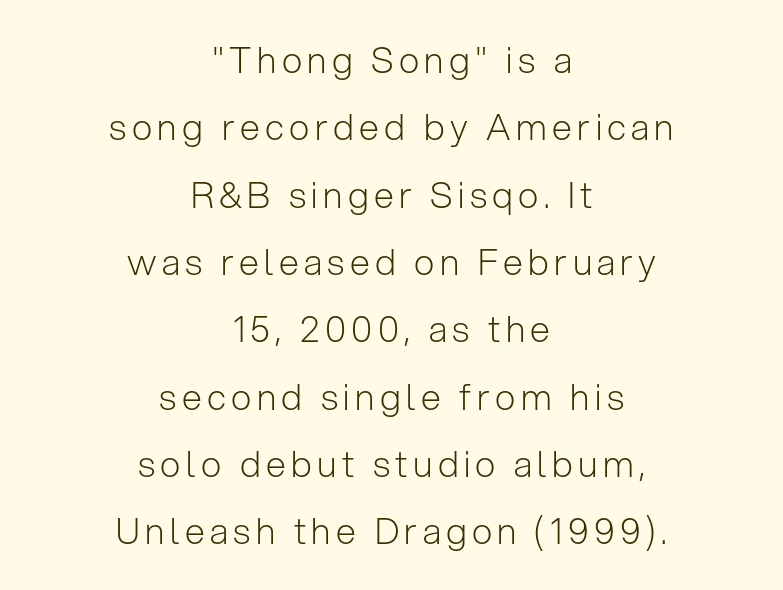
The image shows 36 px light sans-serif type, upright; set centered, line spacing 1.87x, not underlined; low stroke contrast and a medium x-height.
